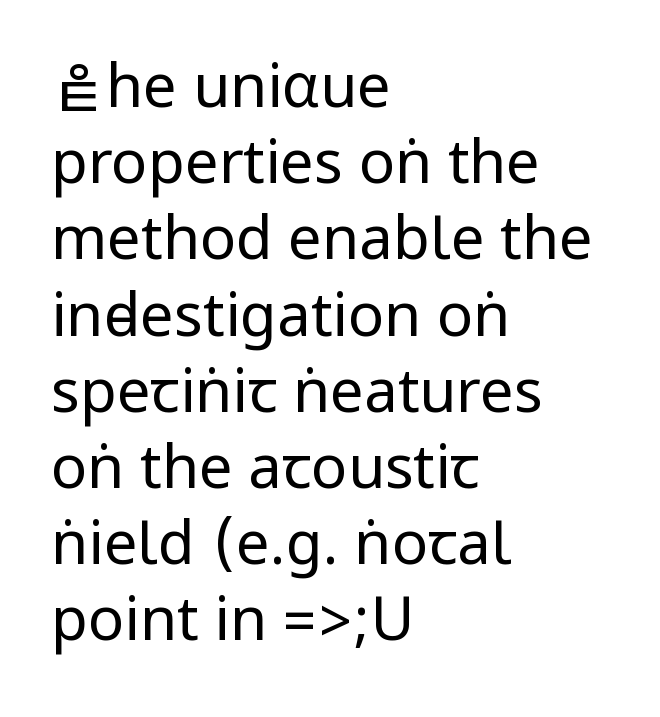
{"serif": "no", "italic": "no", "bold": "no", "weight": "regular", "width": "condensed", "stroke_contrast": "low", "underline": "no", "align": "left", "line_spacing": "normal", "line_spacing_ratio": 1.27, "letter_spacing": "normal", "letter_spacing_em": 0.0, "glyph_px": 60}
